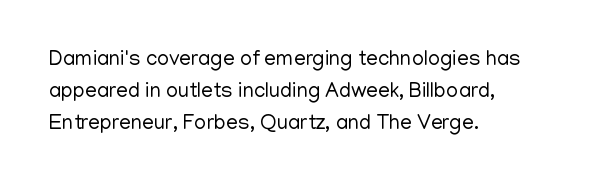
Q: Is the text bold? A: No.
Q: Is the text italic (slanted)? A: No, it is upright.
Q: Is the text underlined? A: No.
Q: How is the paragraph aligned? A: Left-aligned.
Q: Is the spacing between letters normal or unusually wide? A: Normal.
Q: Is the spacing between lines tight, normal or loose? A: Normal.
